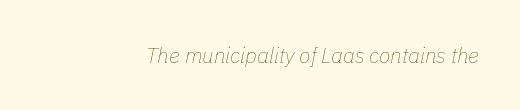
Q: Is the text bold? A: No.
Q: Is the text italic (slanted)? A: Yes, it leans right by about 11 degrees.
Q: Is the text underlined? A: No.
Q: Is the spacing between letters normal or unusually wide? A: Normal.
